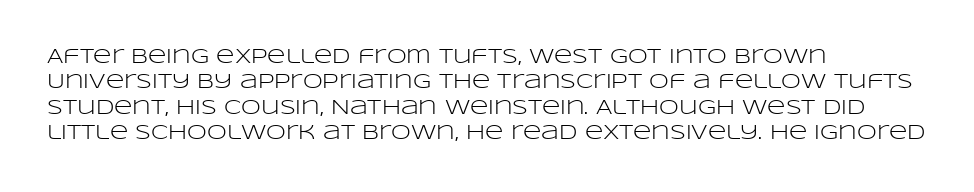
Q: Is the text bold? A: No.
Q: Is the text italic (slanted)? A: No, it is upright.
Q: Is the text underlined? A: No.
Q: How is the paragraph aligned? A: Left-aligned.
Q: Is the spacing between letters normal or unusually wide? A: Normal.
Q: Is the spacing between lines tight, normal or loose? A: Normal.
